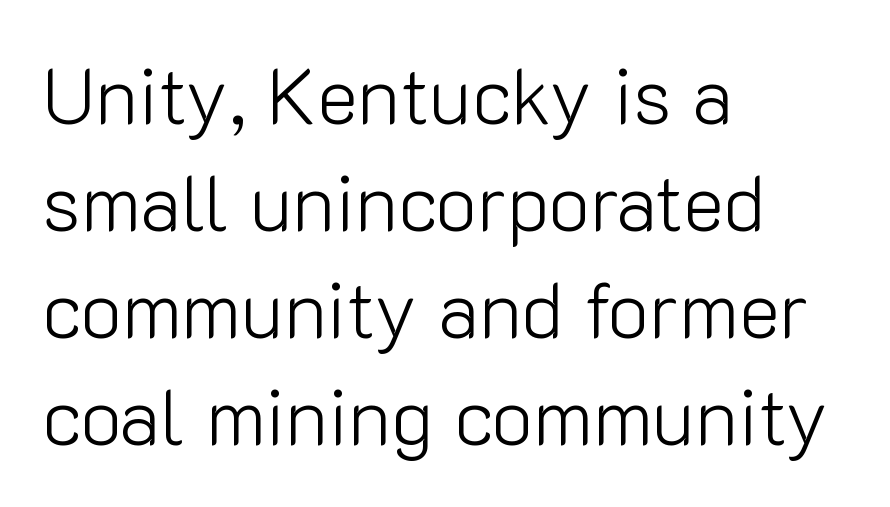
Q: Is the text bold? A: No.
Q: Is the text italic (slanted)? A: No, it is upright.
Q: Is the typeface a serif or a sans-serif typeface? A: Sans-serif.
Q: Is the text underlined? A: No.
Q: How is the paragraph aligned? A: Left-aligned.
Q: Is the spacing between letters normal or unusually wide? A: Normal.
Q: Is the spacing between lines tight, normal or loose? A: Normal.
Q: Width (condensed, normal, or wide)? A: Normal.
Q: Stroke contrast? A: Low.
Q: x-height? A: Medium.
Q: Monospaced? A: No.
